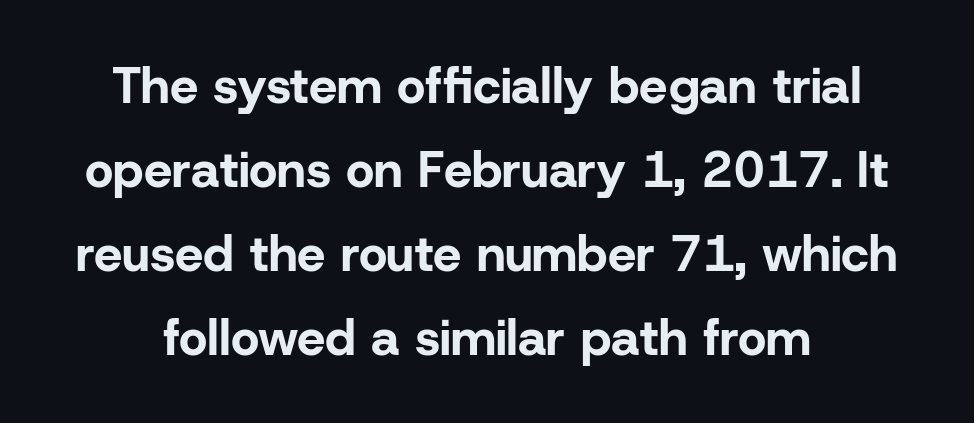
Q: Is the text bold? A: Yes.
Q: Is the text italic (slanted)? A: No, it is upright.
Q: Is the typeface a serif or a sans-serif typeface? A: Sans-serif.
Q: Is the text underlined? A: No.
Q: Is the spacing between letters normal or unusually wide? A: Normal.
Q: Is the spacing between lines tight, normal or loose? A: Normal.
Q: Width (condensed, normal, or wide)? A: Normal.
Q: Stroke contrast? A: Low.
Q: x-height? A: Medium.
Q: Monospaced? A: No.
